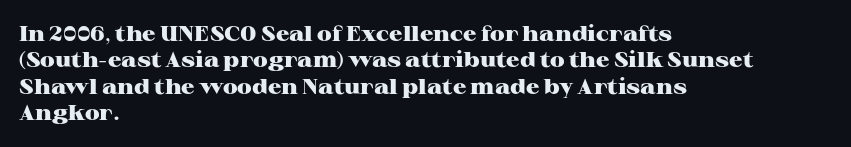
Q: Is the text bold? A: Yes.
Q: Is the text italic (slanted)? A: No, it is upright.
Q: Is the text underlined? A: No.
Q: How is the paragraph aligned? A: Left-aligned.
Q: Is the spacing between letters normal or unusually wide? A: Normal.
Q: Is the spacing between lines tight, normal or loose? A: Normal.
